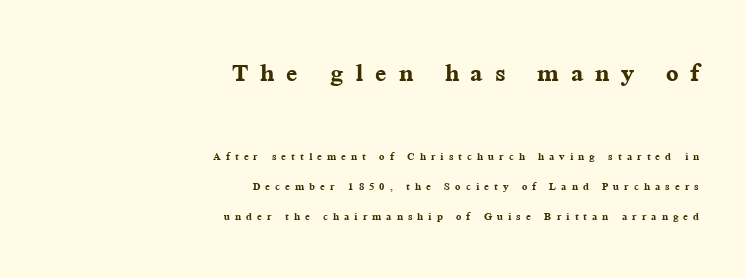
The tracking jumps out immediately: characters are airy and widely separated. Tall strokes in this sample are plumb rather than angled. Regarding serifs, this sample has them. Looks like regular typesetting: each glyph gets only the width it needs. Stroke thickness is high; the sample reads as a true bold.
